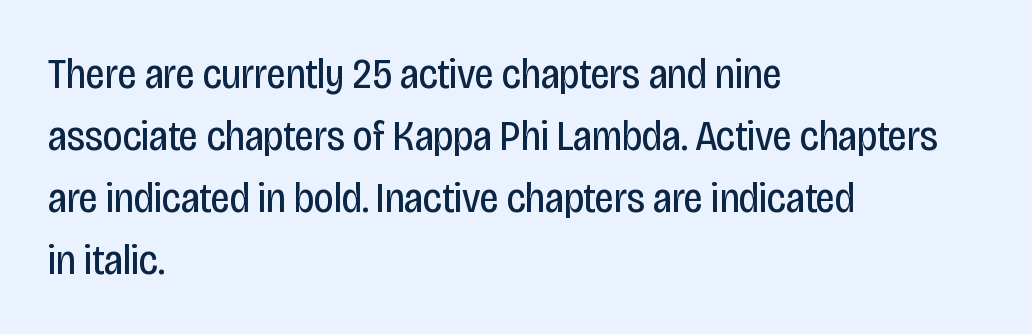
Is this a heavy cut? Hardly; it is regular or lighter. Students, observe: this is what conventionally led text looks like. These lines keep a tight, regular rhythm from letter to letter. The lines are quadded left.
